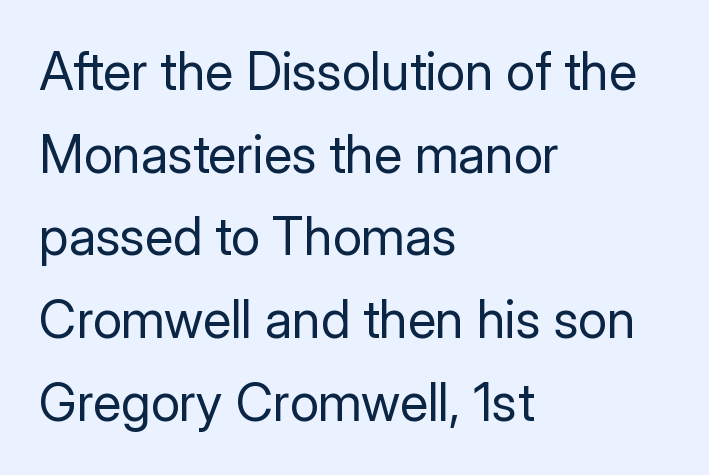
Q: Is the text bold? A: No.
Q: Is the text italic (slanted)? A: No, it is upright.
Q: Is the typeface a serif or a sans-serif typeface? A: Sans-serif.
Q: Is the text underlined? A: No.
Q: How is the paragraph aligned? A: Left-aligned.
Q: Is the spacing between letters normal or unusually wide? A: Normal.
Q: Is the spacing between lines tight, normal or loose? A: Normal.
Q: Width (condensed, normal, or wide)? A: Normal.
Q: Stroke contrast? A: Low.
Q: x-height? A: Medium.
Q: Monospaced? A: No.
